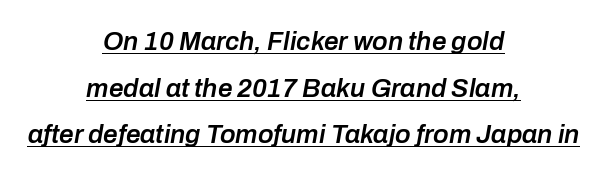
{"italic": "yes", "lean": "right", "slant_degrees": 10, "bold": "semi", "underline": "yes", "align": "center", "line_spacing_ratio": 1.79, "letter_spacing": "normal", "letter_spacing_em": 0.0, "glyph_px": 26}
